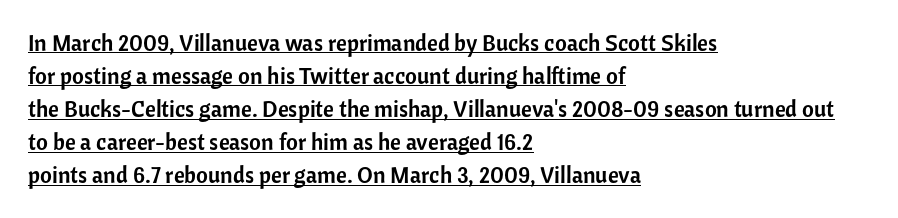
Q: Is the text italic (slanted)? A: No, it is upright.
Q: Is the text underlined? A: Yes.
Q: How is the paragraph aligned? A: Left-aligned.
Q: Is the spacing between letters normal or unusually wide? A: Normal.
Q: Is the spacing between lines tight, normal or loose? A: Normal.
